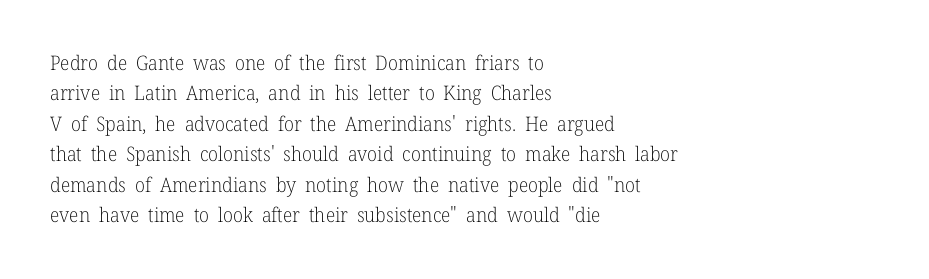
Q: Is the text bold? A: No.
Q: Is the text italic (slanted)? A: No, it is upright.
Q: Is the text underlined? A: No.
Q: How is the paragraph aligned? A: Left-aligned.
Q: Is the spacing between letters normal or unusually wide? A: Normal.
Q: Is the spacing between lines tight, normal or loose? A: Normal.
